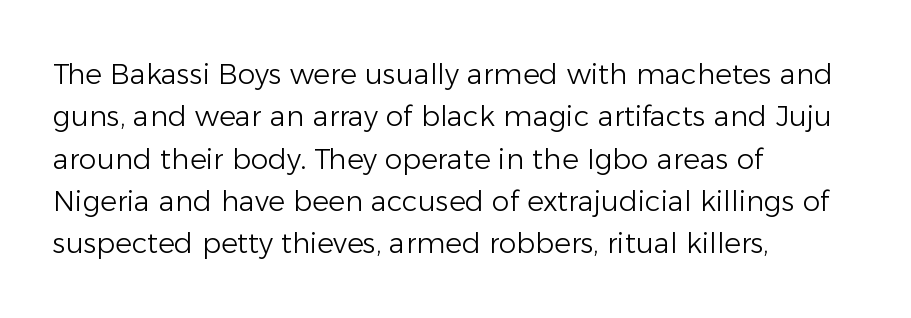
{"serif": "no", "italic": "no", "bold": "no", "weight": "light", "width": "normal", "stroke_contrast": "low", "x_height": "medium", "monospaced": "no", "underline": "no", "align": "left", "line_spacing": "normal", "line_spacing_ratio": 1.51, "letter_spacing": "normal", "letter_spacing_em": 0.0, "glyph_px": 28}
